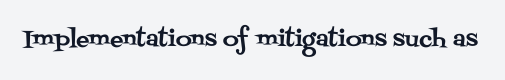
{"italic": "no", "underline": "no", "letter_spacing": "normal", "letter_spacing_em": 0.0, "glyph_px": 22}
